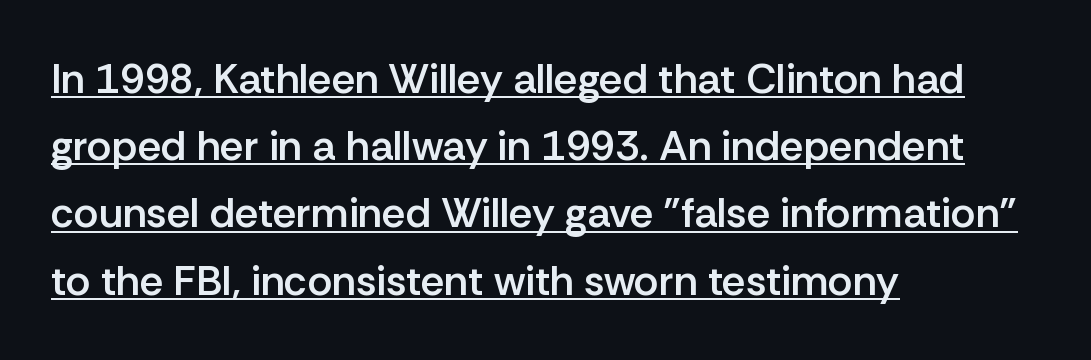
{"serif": "no", "italic": "no", "bold": "semi", "weight": "semibold", "width": "normal", "stroke_contrast": "low", "x_height": "medium", "monospaced": "no", "underline": "yes", "align": "left", "line_spacing": "normal", "line_spacing_ratio": 1.6, "letter_spacing": "normal", "letter_spacing_em": 0.0, "glyph_px": 42}
